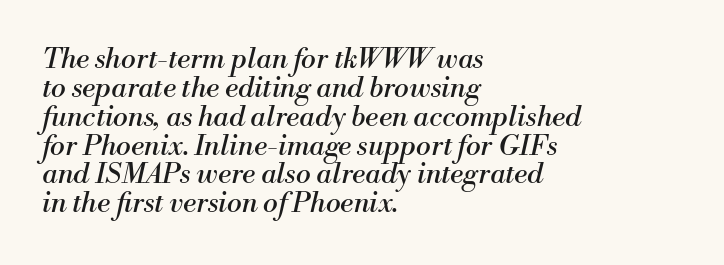
Q: Is the text bold? A: No.
Q: Is the text italic (slanted)? A: Yes, it leans right by about 13 degrees.
Q: Is the typeface a serif or a sans-serif typeface? A: Serif.
Q: Is the text underlined? A: No.
Q: How is the paragraph aligned? A: Left-aligned.
Q: Is the spacing between letters normal or unusually wide? A: Normal.
Q: Is the spacing between lines tight, normal or loose? A: Tight.
Q: Width (condensed, normal, or wide)? A: Normal.
Q: Stroke contrast? A: Medium.
Q: x-height? A: Small.
Q: Monospaced? A: No.
